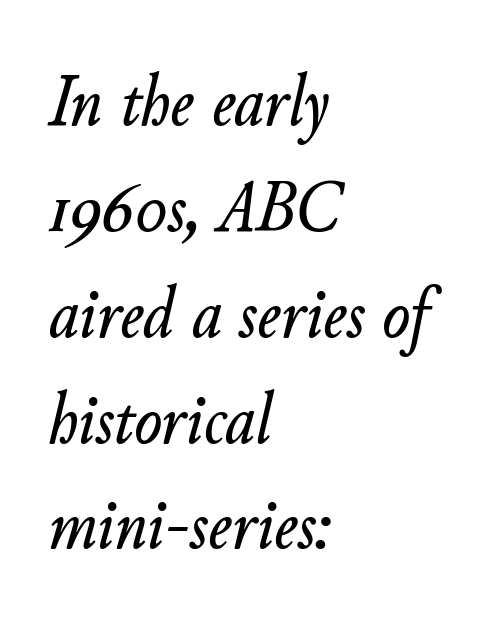
Visually the block forms a straight wall on the left and a jagged coastline on the right. A typesetter would call this proportional, since set widths differ per character. Honestly, there is no underline to notice here at all. This rendering leaves character spacing at its baseline value. The passage shown leans; its letterforms are oblique.
